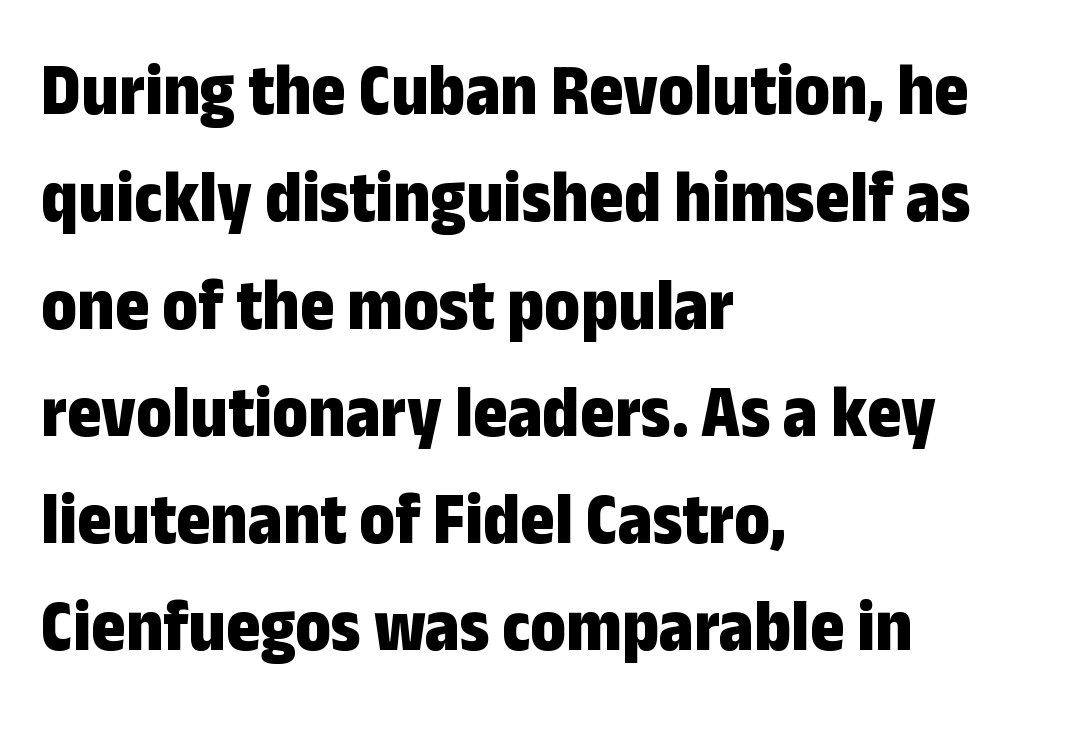
The image shows 74 px bold, condensed sans-serif type, upright; set left-aligned, normal line spacing (1.45x), normal letter spacing, not underlined; low stroke contrast and a medium x-height.
